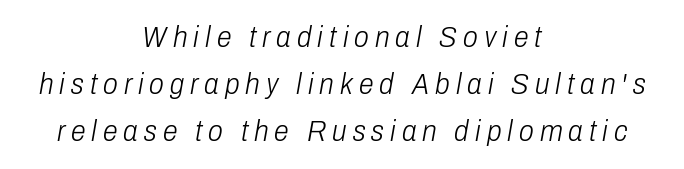
Is there much room between lines? A standard amount, neither cramped nor airy. The passage shown is not bold in any degree. Do the characters align in a grid? No, the font is proportional. You can tell it's italic because the verticals aren't actually vertical. Words float on clear page, feet unadorned. Teacher's note: observe the equal gaps on both sides — that is centered alignment.
